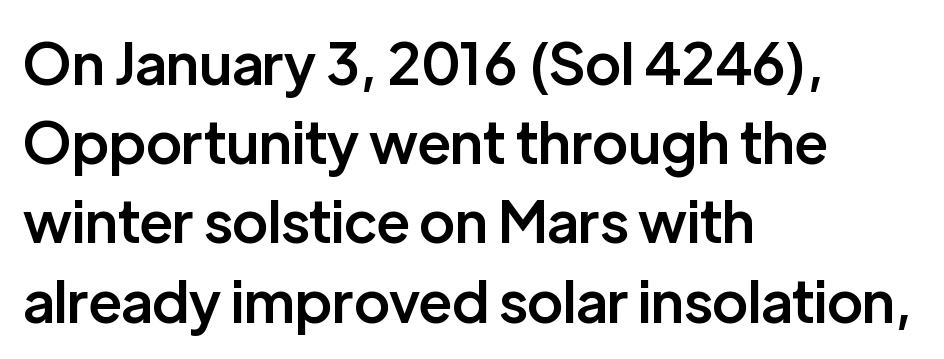
On the weight axis this lands at semibold, roughly 600. Students, note that the glyphs here touch the page at normal intervals. Each letter's strokes conclude bluntly, with no projecting serifs. Italic? Not at all — the glyphs are vertical. Quick note: interline space is typical.
